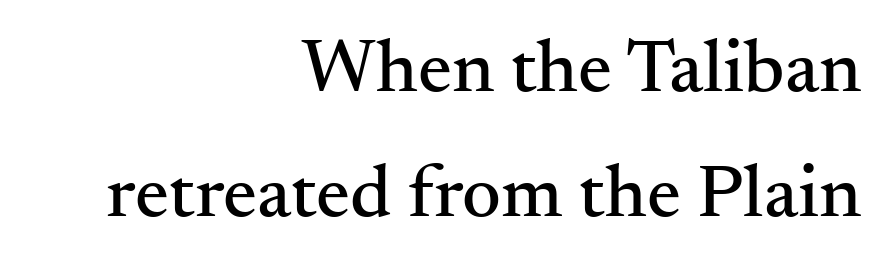
The type sits square on the baseline with zero lean. These lines are composed in type with serifs. Compared with a flush-left layout, this one pins lines to the opposite, right side. Is this a fixed-width face? No — the glyphs have proportional, varying widths. The passage shown stacks its lines at a standard gap. Tracking value appears to be zero — textbook default spacing.
